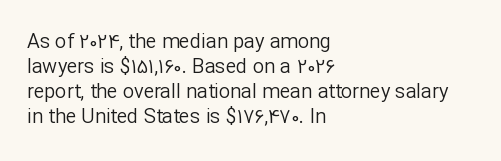
The image shows 20 px text type, upright; set left-aligned, normal line spacing (1.25x), normal letter spacing, not underlined.
